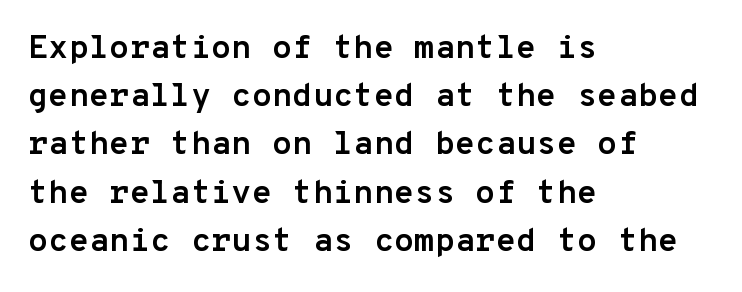
The image shows 33 px semibold sans-serif type, upright, monospaced; set left-aligned, normal line spacing (1.46x), normal letter spacing, not underlined; low stroke contrast and a medium x-height.
